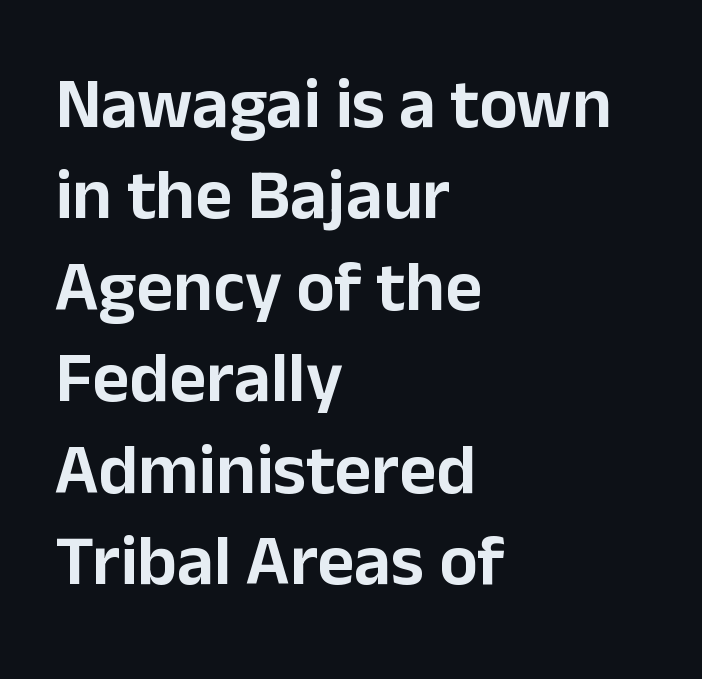
Q: Is the text italic (slanted)? A: No, it is upright.
Q: Is the typeface a serif or a sans-serif typeface? A: Sans-serif.
Q: Is the text underlined? A: No.
Q: How is the paragraph aligned? A: Left-aligned.
Q: Is the spacing between letters normal or unusually wide? A: Normal.
Q: Is the spacing between lines tight, normal or loose? A: Normal.
Q: Width (condensed, normal, or wide)? A: Normal.
Q: Stroke contrast? A: Low.
Q: x-height? A: Medium.
Q: Monospaced? A: No.
